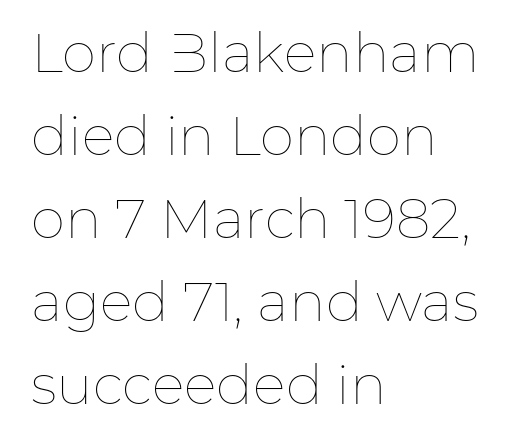
Here the designer chose a conventional face with non-uniform glyph widths. Notice how descenders clear the ascenders below comfortably — that's standard leading. Alignment: flush left. The rendering keeps characters at their native spacing.
